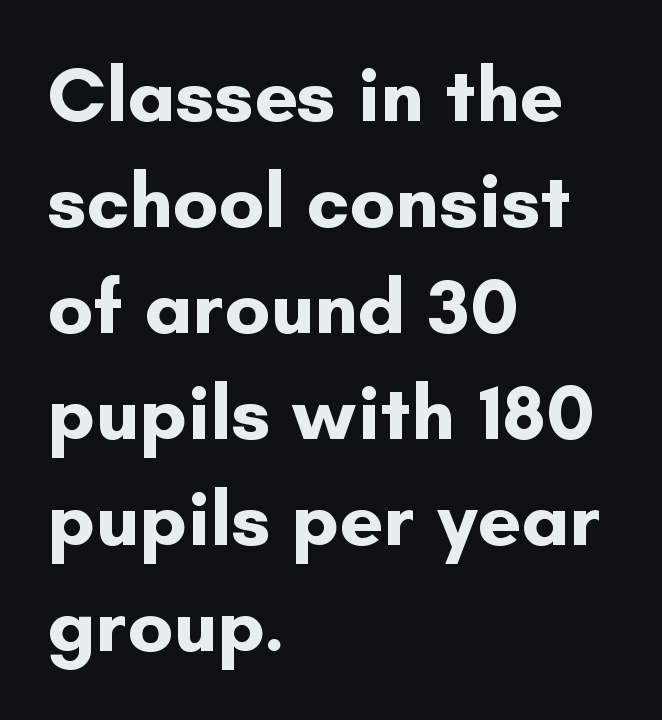
How heavy is the stroke? Heavy — this is a bold. Nobody touched the tracking dial on this one. The letters advance in unequal steps, a hallmark of proportional type. Honestly, the row spacing looks completely unremarkable. Every row of glyphs begins at an identical x-position on the left.
